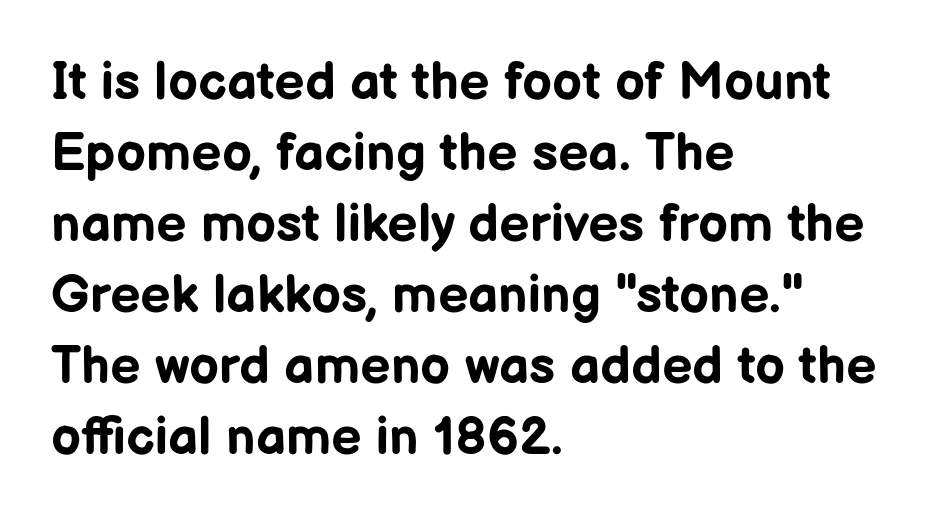
The image shows 53 px bold sans-serif type, upright; set left-aligned, normal line spacing (1.34x), normal letter spacing, not underlined; low stroke contrast and a medium x-height.
